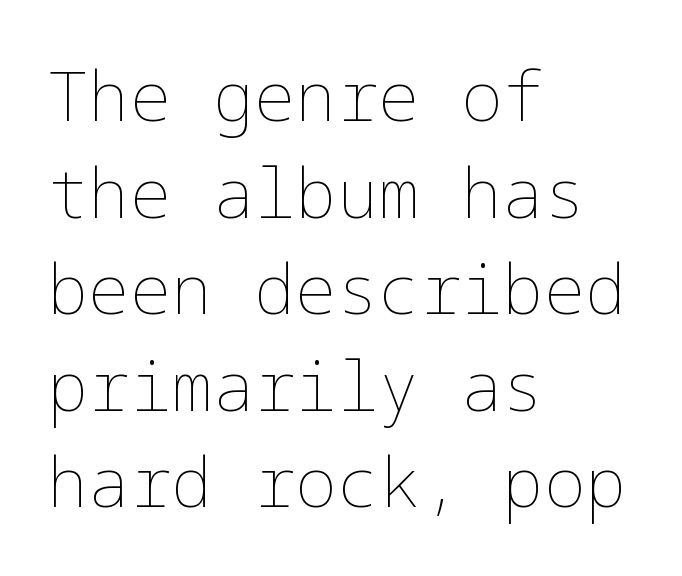
Q: Is the text bold? A: No.
Q: Is the text italic (slanted)? A: No, it is upright.
Q: Is the text underlined? A: No.
Q: How is the paragraph aligned? A: Left-aligned.
Q: Is the spacing between letters normal or unusually wide? A: Normal.
Q: Is the spacing between lines tight, normal or loose? A: Normal.
Q: Width (condensed, normal, or wide)? A: Normal.
Q: Stroke contrast? A: Low.
Q: x-height? A: Medium.
